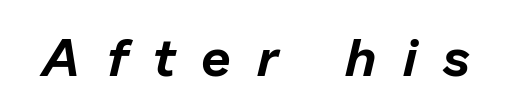
Q: Is the text italic (slanted)? A: Yes, it leans right by about 13 degrees.
Q: Is the text underlined? A: No.
Q: Is the spacing between letters normal or unusually wide? A: Unusually wide.
Q: Width (condensed, normal, or wide)? A: Normal.
Q: Stroke contrast? A: Low.
Q: x-height? A: Medium.
Q: Monospaced? A: No.
